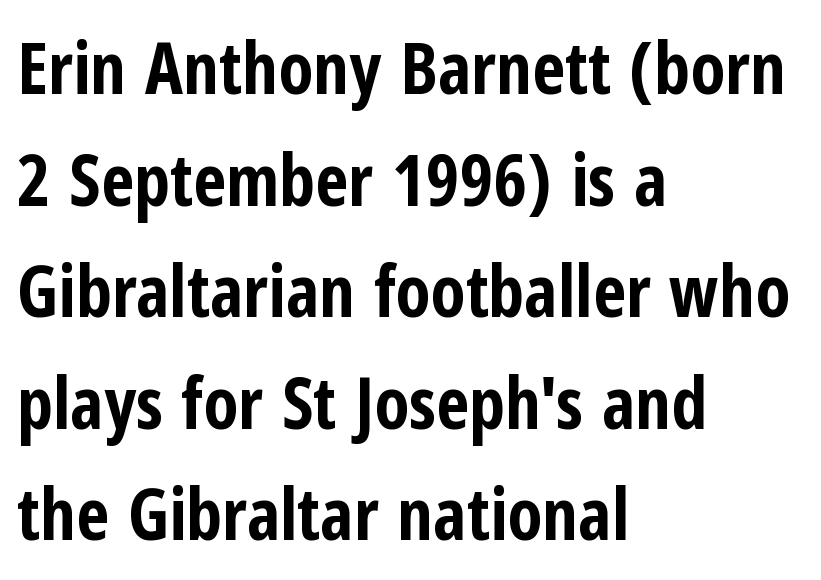
{"serif": "no", "italic": "no", "bold": "yes", "weight": "bold", "width": "condensed", "stroke_contrast": "low", "x_height": "medium", "monospaced": "no", "underline": "no", "align": "left", "line_spacing": "normal", "line_spacing_ratio": 1.55, "letter_spacing": "normal", "letter_spacing_em": 0.0, "glyph_px": 72}
